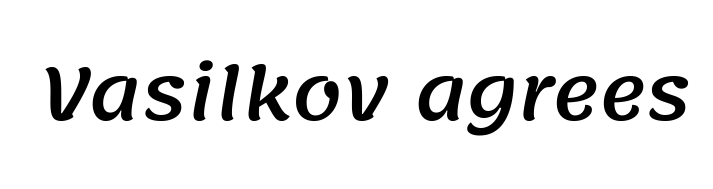
{"serif": "no", "width": "normal", "stroke_contrast": "medium", "x_height": "large", "monospaced": "no", "underline": "no", "letter_spacing": "normal", "letter_spacing_em": 0.0, "glyph_px": 72}
